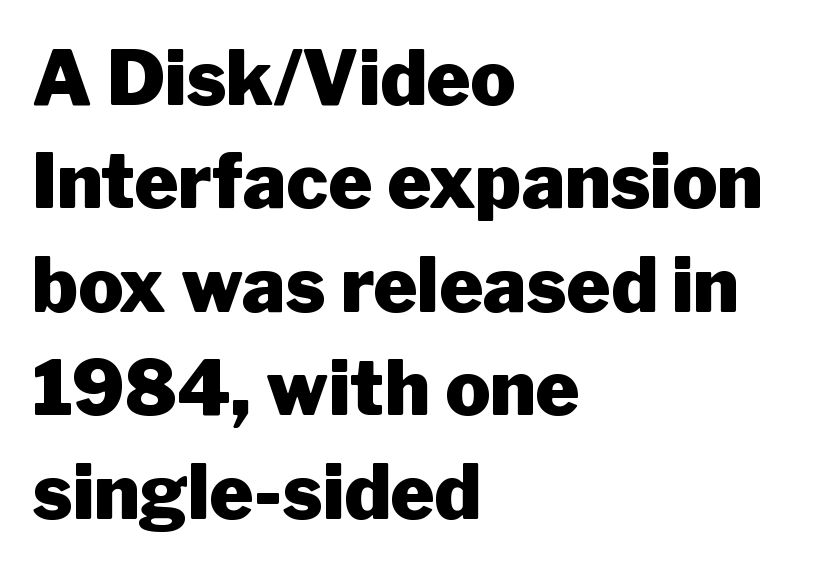
The type family on display is of the sans-serif kind. Note the varied advance widths — an 'i' is clearly narrower than an 'm'. These lines sit exactly where default settings would place them. Horizontally, the lines are justified to the leading edge only. The passage shown has conventional tracking throughout.
